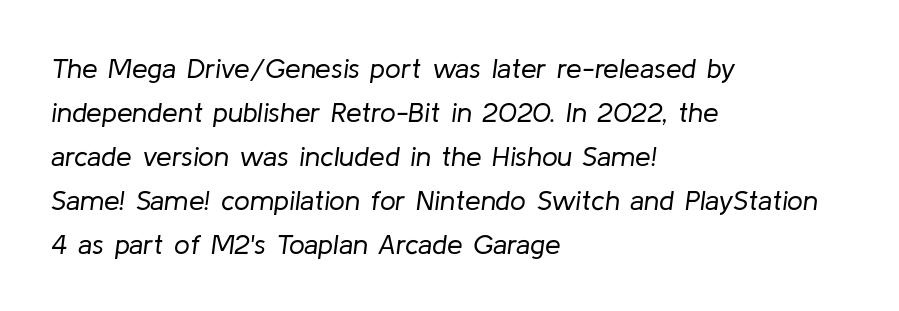
Q: Is the text bold? A: No.
Q: Is the text italic (slanted)? A: Yes, it leans right by about 8 degrees.
Q: Is the text underlined? A: No.
Q: How is the paragraph aligned? A: Left-aligned.
Q: Is the spacing between letters normal or unusually wide? A: Normal.
Q: Is the spacing between lines tight, normal or loose? A: Normal.
Q: Width (condensed, normal, or wide)? A: Normal.
Q: Stroke contrast? A: Low.
Q: x-height? A: Medium.
Q: Monospaced? A: No.
